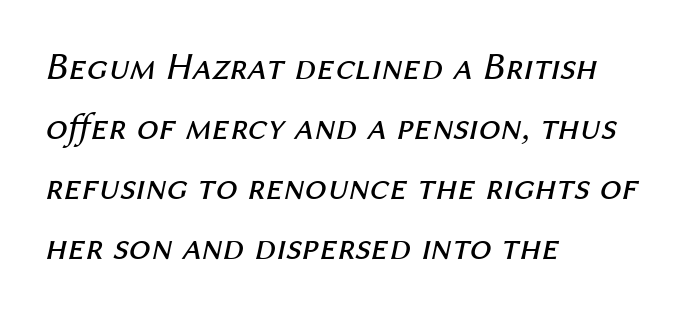
The image shows 39 px regular-weight type, italic (leaning right); set left-aligned, normal line spacing (1.54x), normal letter spacing, not underlined; medium stroke contrast and a medium x-height.
